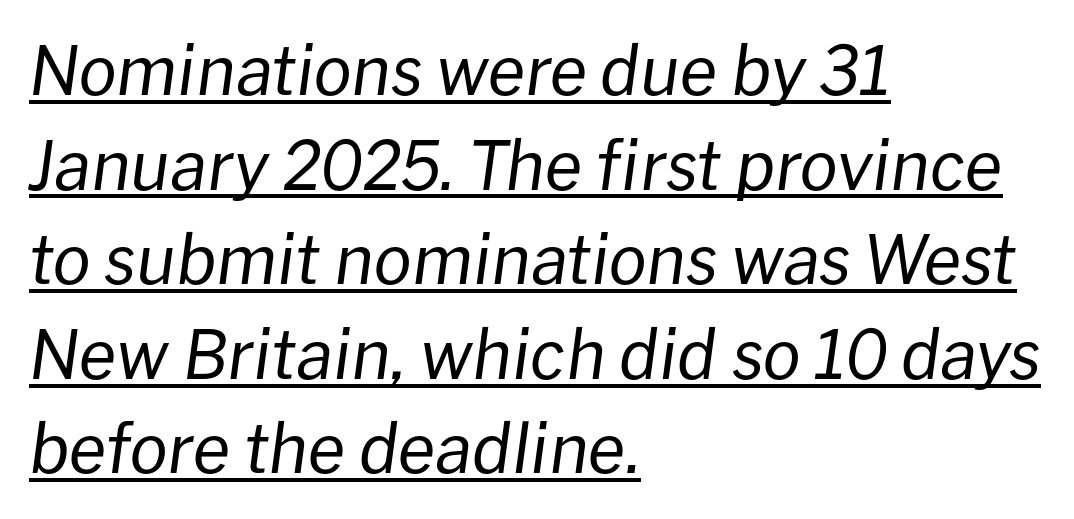
Q: Is the text bold? A: No.
Q: Is the text italic (slanted)? A: Yes, it leans right by about 8 degrees.
Q: Is the text underlined? A: Yes.
Q: How is the paragraph aligned? A: Left-aligned.
Q: Is the spacing between letters normal or unusually wide? A: Normal.
Q: Is the spacing between lines tight, normal or loose? A: Normal.
Q: Width (condensed, normal, or wide)? A: Normal.
Q: Stroke contrast? A: Low.
Q: x-height? A: Medium.
Q: Monospaced? A: No.
